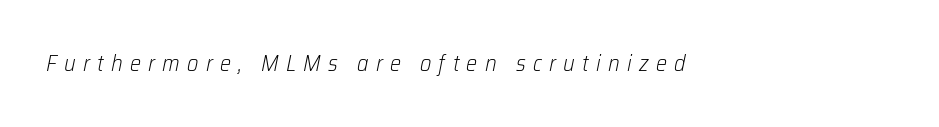
The image shows 22 px text type, italic (leaning right); set unusually wide letter spacing (+0.33 em), not underlined.
